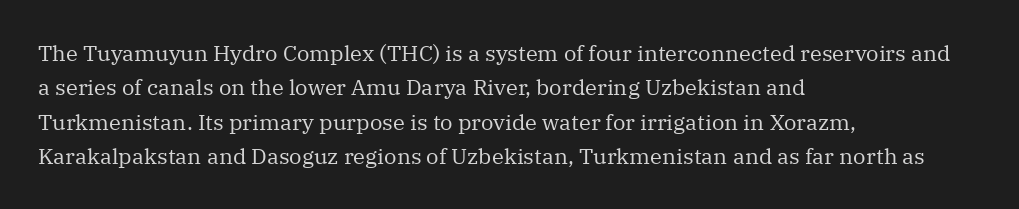
The image shows 22 px text type, upright; set left-aligned, normal line spacing (1.56x), normal letter spacing, not underlined.
